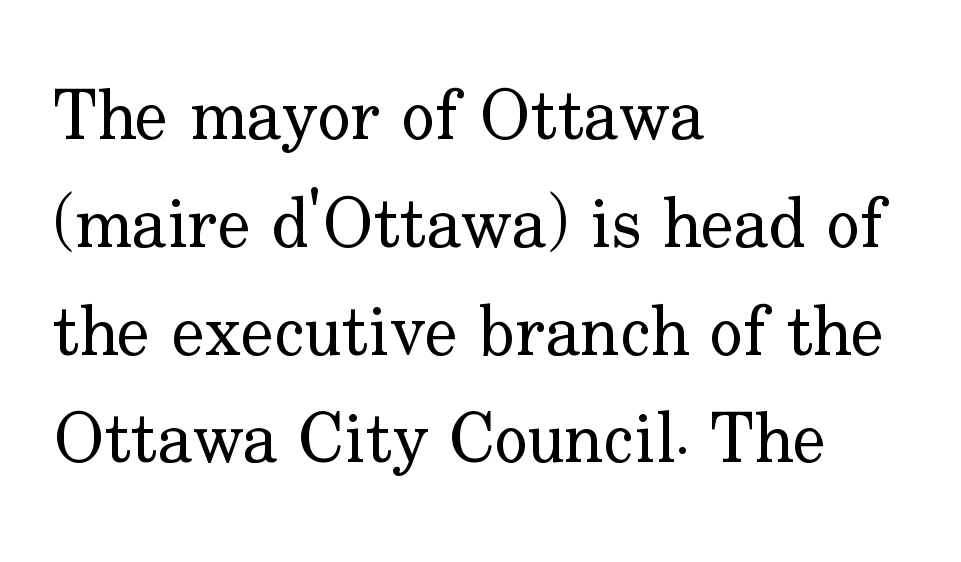
{"serif": "yes", "italic": "no", "bold": "no", "weight": "regular", "width": "normal", "stroke_contrast": "low", "x_height": "small", "monospaced": "no", "underline": "no", "align": "left", "line_spacing": "normal", "line_spacing_ratio": 1.54, "letter_spacing": "normal", "letter_spacing_em": 0.0, "glyph_px": 70}
